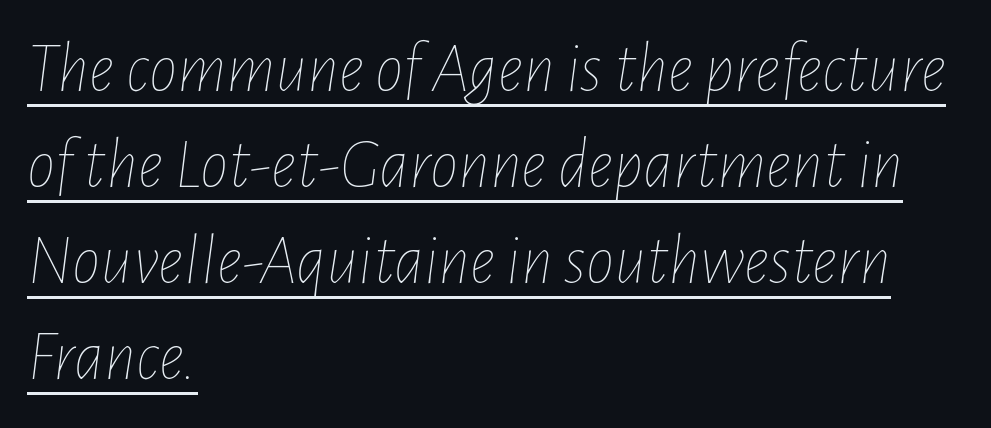
{"italic": "yes", "lean": "right", "slant_degrees": 7, "bold": "no", "weight": "thin", "width": "condensed", "stroke_contrast": "low", "x_height": "medium", "monospaced": "no", "underline": "yes", "align": "left", "line_spacing": "normal", "line_spacing_ratio": 1.35, "letter_spacing": "normal", "letter_spacing_em": 0.0, "glyph_px": 71}
